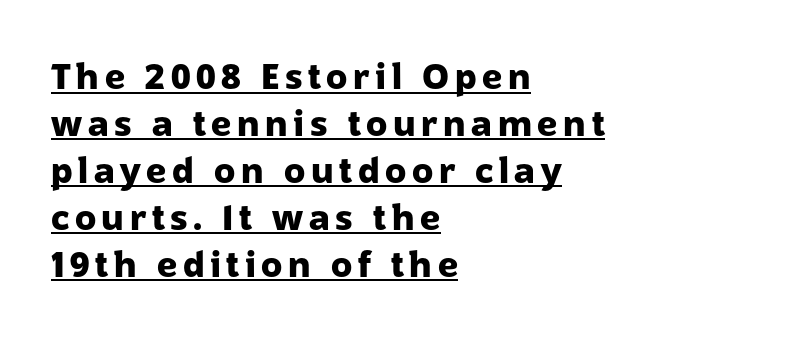
The image shows 35 px heavy sans-serif type, upright; set left-aligned, normal line spacing (1.34x), underlined; low stroke contrast and a medium x-height.
